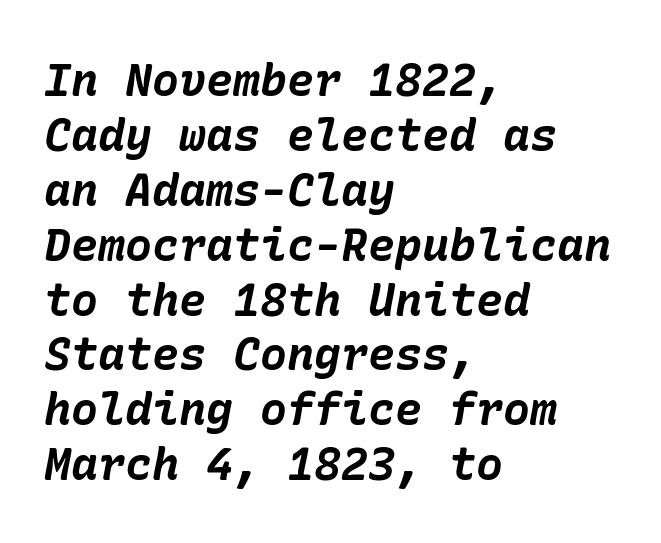
Q: Is the text bold? A: Yes.
Q: Is the text italic (slanted)? A: Yes, it leans right by about 10 degrees.
Q: Is the text underlined? A: No.
Q: How is the paragraph aligned? A: Left-aligned.
Q: Is the spacing between letters normal or unusually wide? A: Normal.
Q: Width (condensed, normal, or wide)? A: Normal.
Q: Stroke contrast? A: Low.
Q: x-height? A: Medium.
